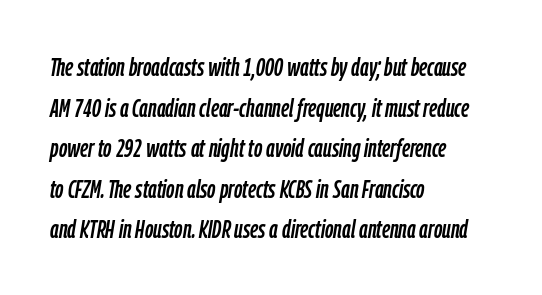
The face used here has a pronounced slope to its letters. Spacing between characters is what you'd get straight out of the box. The words here are not underlined. In CSS terms this would be text-align: left. How would I describe the line gaps? Plain and ordinary.
